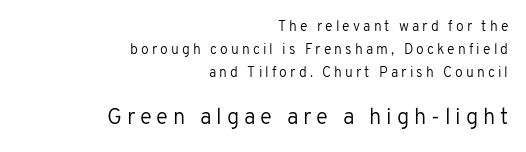
The letters are spread apart with noticeably loose tracking. Visually, the bottom section dominates because its glyphs are scaled up. The area under the type is left untouched. Style check: upright. The passage is arranged like a letterhead date or caption credit — flush right. Does the leading feel generous? No, just average.
